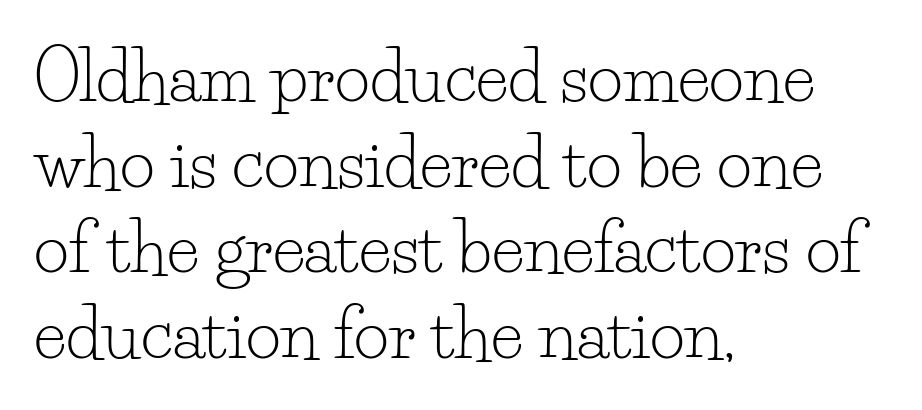
{"serif": "yes", "italic": "no", "bold": "no", "weight": "light", "width": "normal", "stroke_contrast": "low", "x_height": "small", "monospaced": "no", "underline": "no", "align": "left", "line_spacing": "normal", "line_spacing_ratio": 1.26, "letter_spacing": "normal", "letter_spacing_em": 0.0, "glyph_px": 68}
